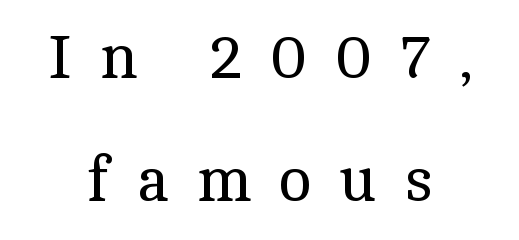
{"serif": "yes", "italic": "no", "bold": "no", "weight": "regular", "width": "normal", "x_height": "medium", "monospaced": "no", "underline": "no", "align": "center", "line_spacing": "loose", "line_spacing_ratio": 1.96, "letter_spacing": "wide", "letter_spacing_em": 0.44, "glyph_px": 63}
